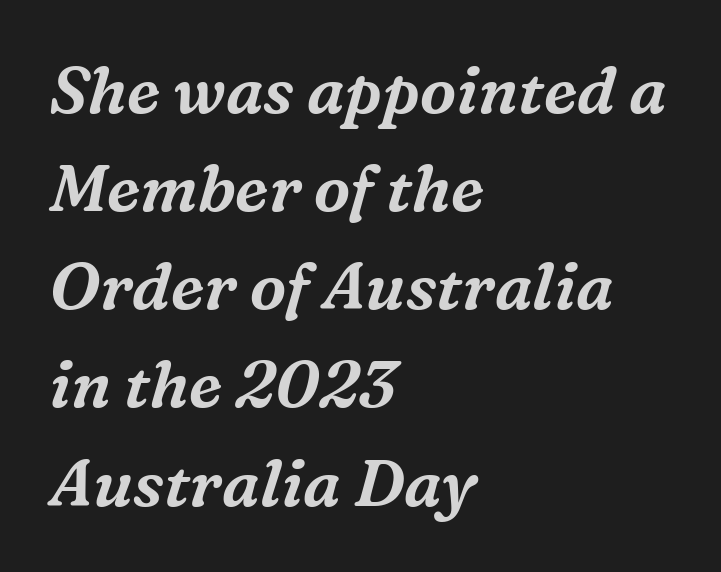
The image shows 65 px serif type, italic (leaning right); set left-aligned, normal line spacing (1.51x), normal letter spacing, not underlined; medium stroke contrast and a medium x-height.
